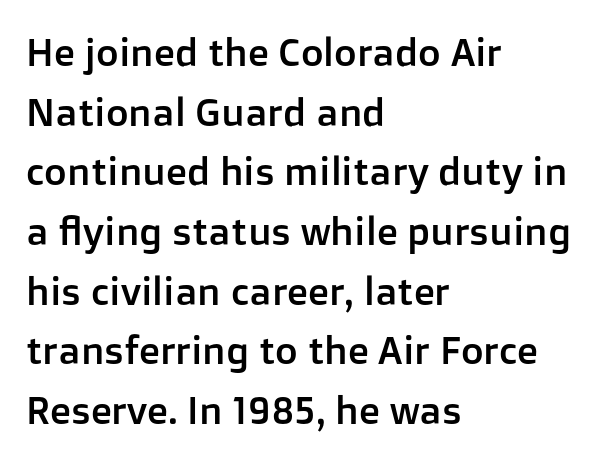
The image shows 39 px sans-serif type, upright; set left-aligned, normal line spacing (1.53x), normal letter spacing, not underlined; low stroke contrast and a medium x-height.
